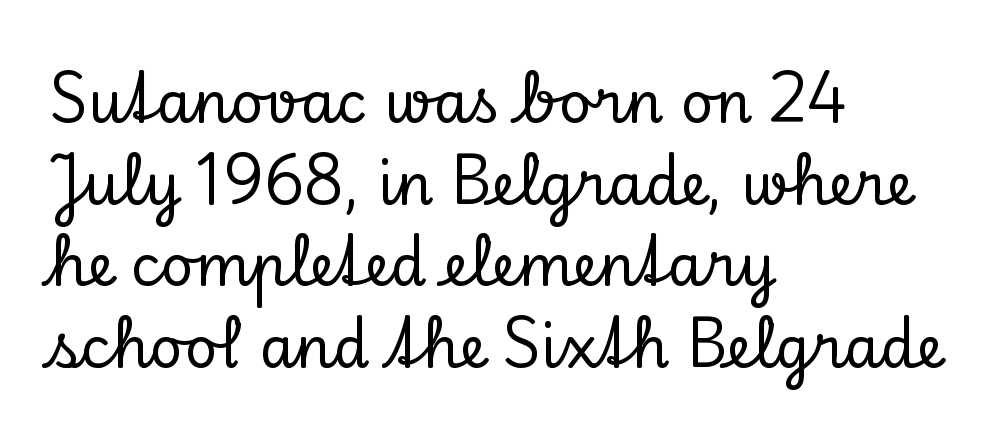
{"italic": "no", "width": "normal", "stroke_contrast": "low", "x_height": "small", "monospaced": "no", "underline": "no", "align": "left", "line_spacing": "normal", "line_spacing_ratio": 1.43, "letter_spacing": "normal", "letter_spacing_em": 0.0, "glyph_px": 57}
